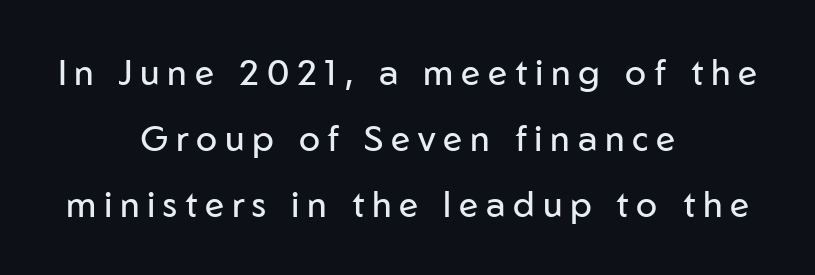
Just letters on the line, the space beneath them empty. Rendered with straight, roman letterforms. Classification — sans serif. Is the stroke heavy? The answer is a plain regular-or-lighter.
